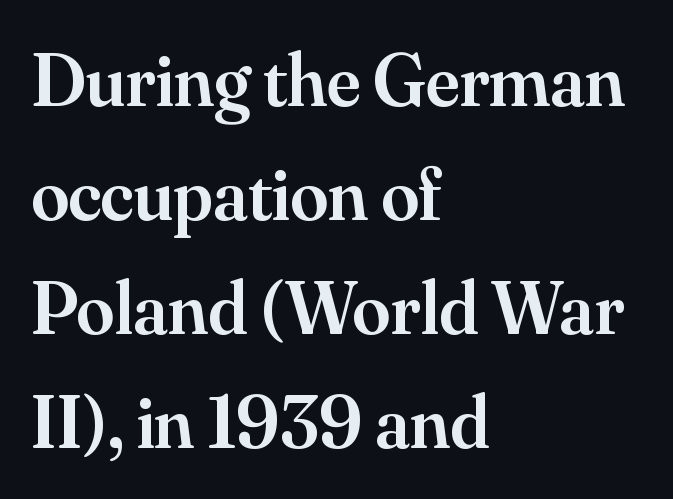
Q: Is the text bold? A: Semi-bold.
Q: Is the text italic (slanted)? A: No, it is upright.
Q: Is the typeface a serif or a sans-serif typeface? A: Serif.
Q: Is the text underlined? A: No.
Q: How is the paragraph aligned? A: Left-aligned.
Q: Is the spacing between letters normal or unusually wide? A: Normal.
Q: Is the spacing between lines tight, normal or loose? A: Normal.
Q: Width (condensed, normal, or wide)? A: Normal.
Q: Stroke contrast? A: Medium.
Q: x-height? A: Small.
Q: Monospaced? A: No.
